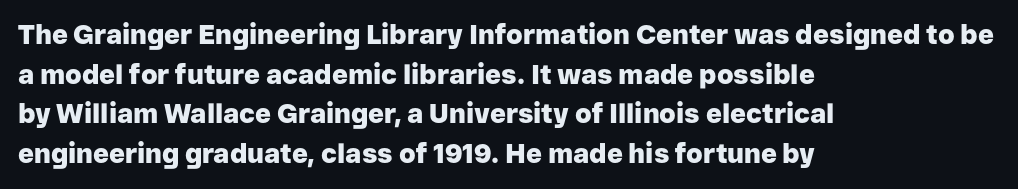
Q: Is the text bold? A: Yes.
Q: Is the text italic (slanted)? A: No, it is upright.
Q: Is the text underlined? A: No.
Q: How is the paragraph aligned? A: Left-aligned.
Q: Is the spacing between letters normal or unusually wide? A: Normal.
Q: Is the spacing between lines tight, normal or loose? A: Normal.
